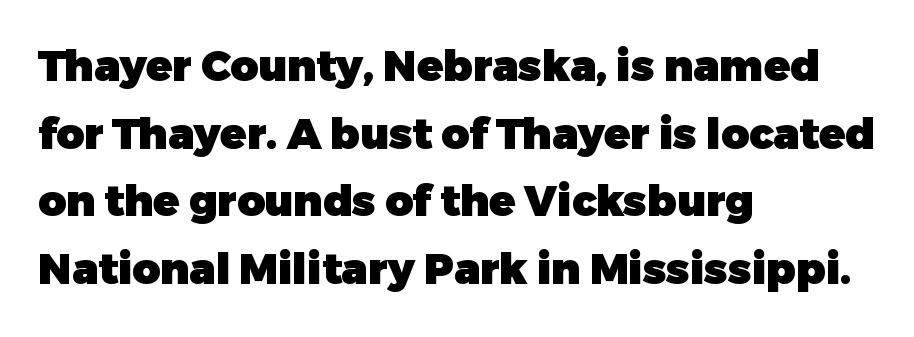
The image shows 43 px heavy sans-serif type, upright; set left-aligned, normal line spacing (1.57x), normal letter spacing, not underlined; low stroke contrast and a medium x-height.
